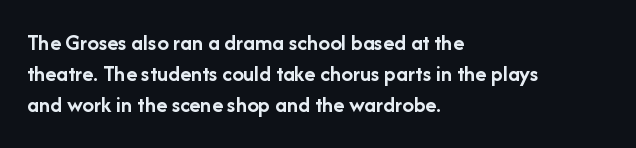
Caption: bold face, heavy strokes. Compared with typical body copy, the letter spacing here is the same. Line starts are locked; line ends wander. The axis of the letterforms is exactly vertical.
